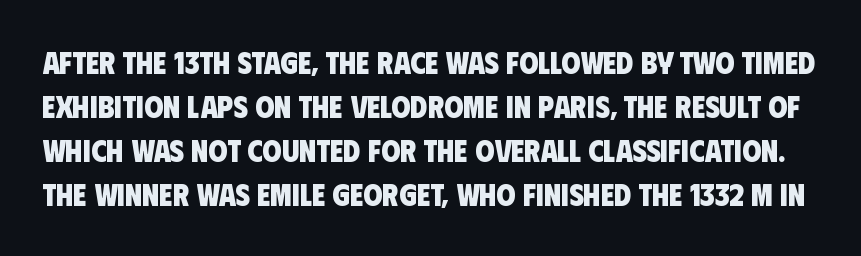
The specimen omits any rule beneath the text block's lines. Compared with typical paragraphs, the rows here are spaced about the same. Grotesque or geometric, the face here clearly has no serifs. These lines are rendered in a variable-pitch font. There is no visible air inserted between adjacent glyphs.
